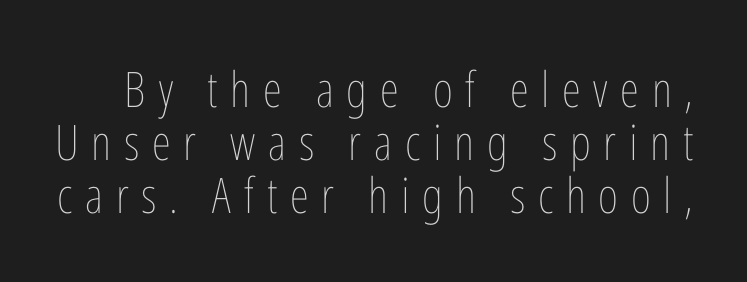
{"italic": "no", "bold": "no", "weight": "thin", "width": "condensed", "stroke_contrast": "low", "x_height": "medium", "monospaced": "no", "underline": "no", "line_spacing": "tight", "line_spacing_ratio": 1.08, "letter_spacing": "wide", "letter_spacing_em": 0.26, "glyph_px": 49}
